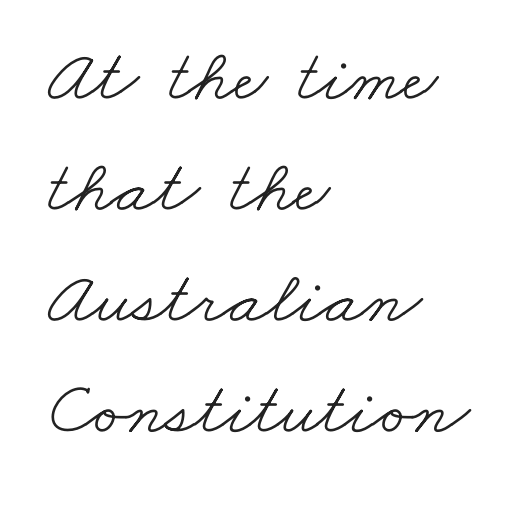
{"serif": "yes", "bold": "no", "weight": "light", "width": "wide", "stroke_contrast": "low", "x_height": "small", "monospaced": "no", "underline": "no", "align": "left", "line_spacing": "normal", "line_spacing_ratio": 1.48, "letter_spacing": "normal", "letter_spacing_em": 0.0, "glyph_px": 75}
